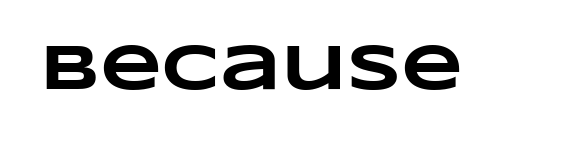
{"bold": "yes", "weight": "heavy", "width": "wide", "stroke_contrast": "low", "x_height": "large", "monospaced": "no", "underline": "no", "letter_spacing": "normal", "letter_spacing_em": 0.0, "glyph_px": 64}
